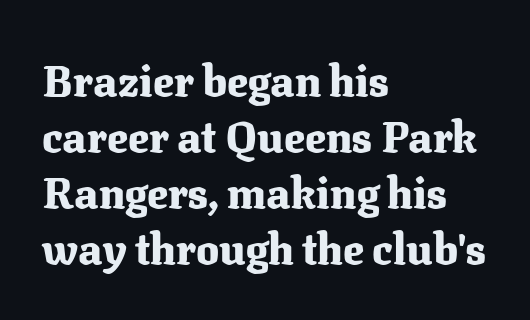
{"serif": "yes", "italic": "no", "bold": "yes", "weight": "heavy", "width": "normal", "stroke_contrast": "medium", "x_height": "medium", "monospaced": "no", "underline": "no", "align": "left", "line_spacing": "normal", "line_spacing_ratio": 1.3, "letter_spacing": "normal", "letter_spacing_em": 0.0, "glyph_px": 43}
